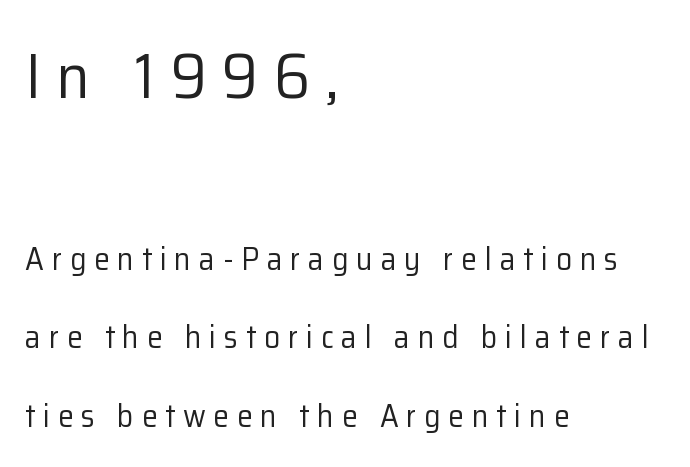
{"serif": "no", "italic": "no", "bold": "no", "weight": "regular", "width": "normal", "stroke_contrast": "low", "x_height": "medium", "monospaced": "no", "underline": "no", "align": "left", "line_spacing": "loose", "line_spacing_ratio": 2.45, "letter_spacing": "wide", "letter_spacing_em": 0.24, "larger_block": "first", "size_ratio": 2.0, "glyph_px": 64}
